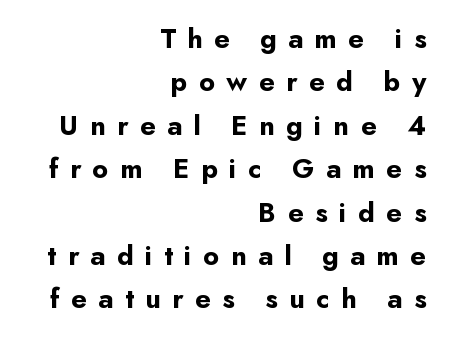
The image shows 28 px bold sans-serif type, upright; set right-aligned, normal line spacing (1.55x), unusually wide letter spacing (+0.41 em), not underlined; low stroke contrast and a small x-height.
